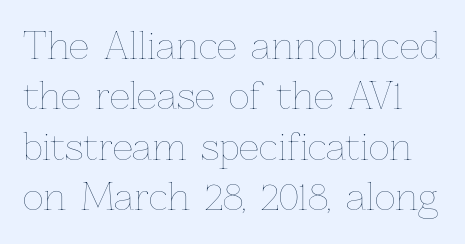
Q: Is the text bold? A: No.
Q: Is the text italic (slanted)? A: No, it is upright.
Q: Is the text underlined? A: No.
Q: Is the spacing between letters normal or unusually wide? A: Normal.
Q: Is the spacing between lines tight, normal or loose? A: Normal.
Q: Width (condensed, normal, or wide)? A: Normal.
Q: Stroke contrast? A: Low.
Q: x-height? A: Medium.
Q: Monospaced? A: No.
